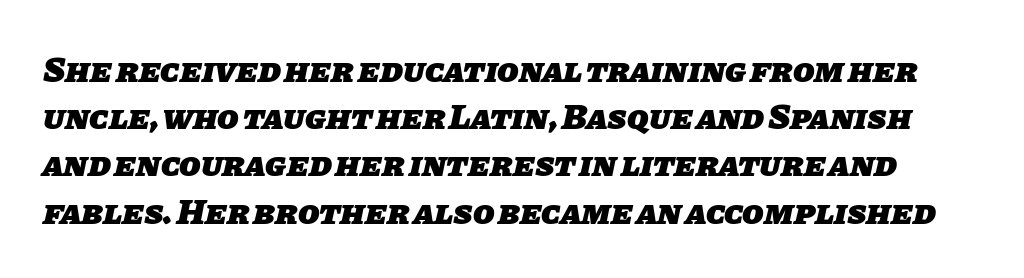
Q: Is the text bold? A: Yes.
Q: Is the typeface a serif or a sans-serif typeface? A: Serif.
Q: Is the text underlined? A: No.
Q: Is the spacing between letters normal or unusually wide? A: Normal.
Q: Is the spacing between lines tight, normal or loose? A: Normal.
Q: Width (condensed, normal, or wide)? A: Normal.
Q: Stroke contrast? A: Low.
Q: x-height? A: Large.
Q: Monospaced? A: No.
